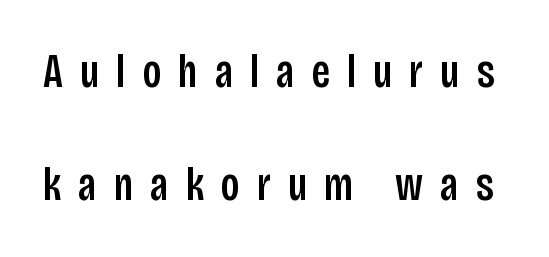
Unlike a traditional serif, this face leaves its strokes unadorned. A typesetter would call this proportional, since set widths differ per character. Type without underlining. In terms of letterspacing, this is a distinctly airy, spread setting. Ordinary non-slanted type is in use. Summary of vertical rhythm: relaxed, with wide interline spacing.
